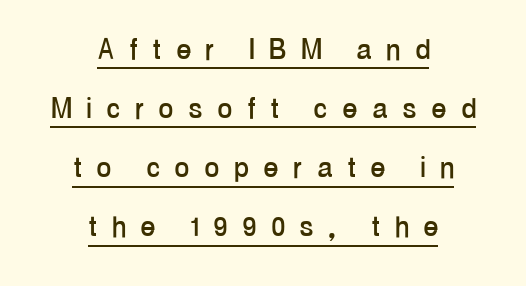
{"serif": "no", "italic": "no", "width": "condensed", "stroke_contrast": "low", "x_height": "medium", "monospaced": "no", "underline": "yes", "align": "center", "line_spacing": "normal", "line_spacing_ratio": 1.69, "letter_spacing": "wide", "letter_spacing_em": 0.44, "glyph_px": 35}
